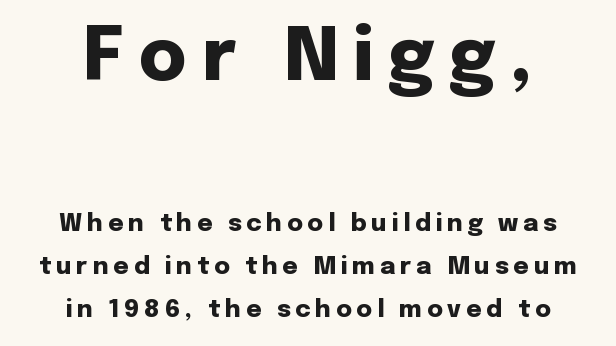
Q: Is the text bold? A: Yes.
Q: Is the text italic (slanted)? A: No, it is upright.
Q: Is the typeface a serif or a sans-serif typeface? A: Sans-serif.
Q: Is the text underlined? A: No.
Q: How is the paragraph aligned? A: Centered.
Q: Is the spacing between letters normal or unusually wide? A: Unusually wide.
Q: Which block of text is set in a larger size, the first (top) or the second (bottom)? A: The first (top) one.
Q: Width (condensed, normal, or wide)? A: Normal.
Q: Stroke contrast? A: Low.
Q: x-height? A: Medium.
Q: Monospaced? A: No.
